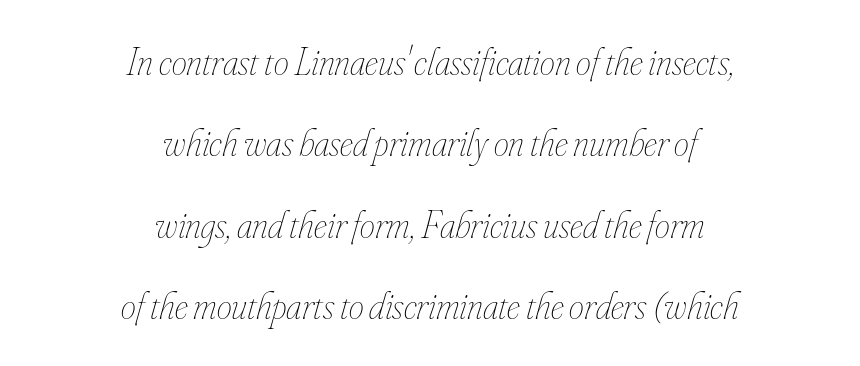
{"italic": "yes", "lean": "right", "slant_degrees": 16, "bold": "no", "weight": "thin", "width": "condensed", "stroke_contrast": "low", "x_height": "small", "monospaced": "no", "underline": "no", "align": "center", "line_spacing": "loose", "line_spacing_ratio": 2.14, "letter_spacing": "normal", "letter_spacing_em": 0.0, "glyph_px": 38}
